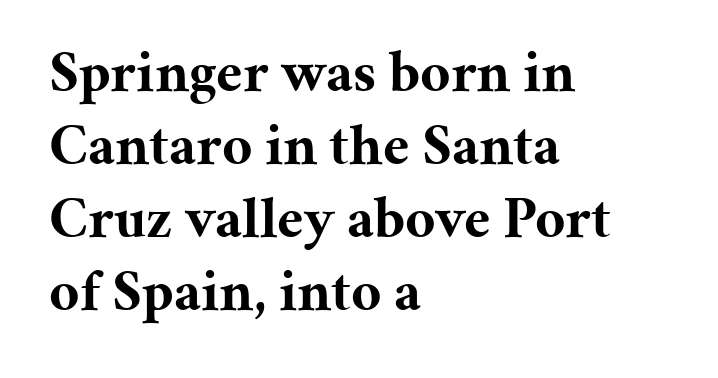
The image shows 59 px bold serif type, upright; set left-aligned, line spacing 1.24x, normal letter spacing, not underlined; medium stroke contrast and a medium x-height.
